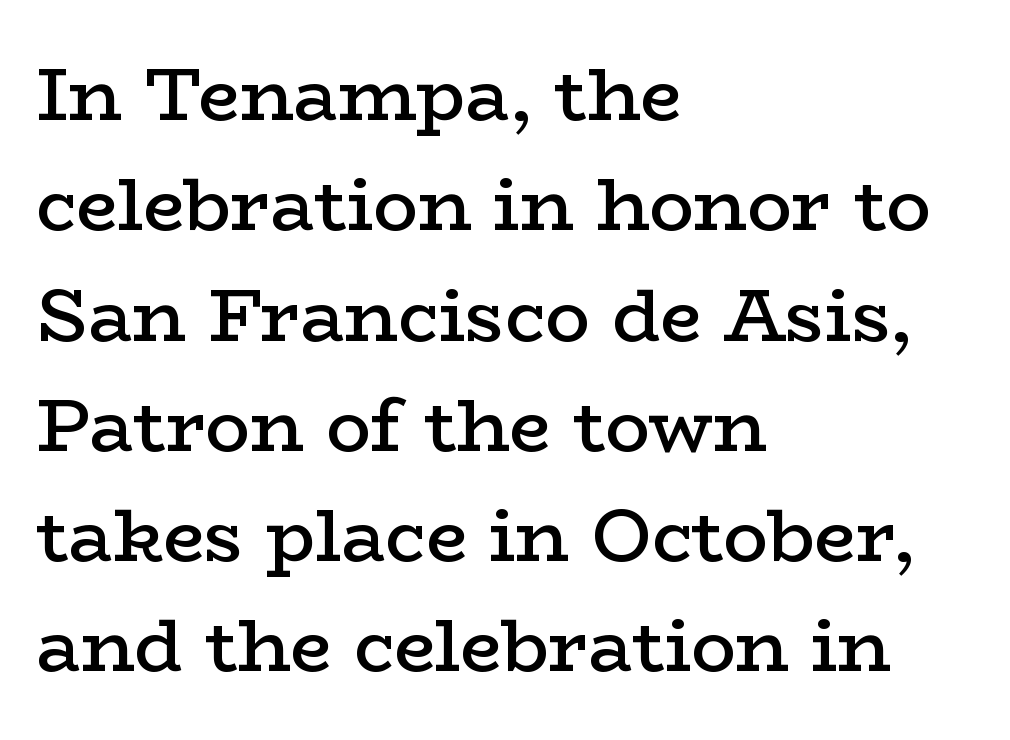
Q: Is the text bold? A: Semi-bold.
Q: Is the text italic (slanted)? A: No, it is upright.
Q: Is the typeface a serif or a sans-serif typeface? A: Serif.
Q: Is the text underlined? A: No.
Q: How is the paragraph aligned? A: Left-aligned.
Q: Is the spacing between letters normal or unusually wide? A: Normal.
Q: Is the spacing between lines tight, normal or loose? A: Normal.
Q: Width (condensed, normal, or wide)? A: Wide.
Q: Stroke contrast? A: Low.
Q: x-height? A: Medium.
Q: Monospaced? A: No.
